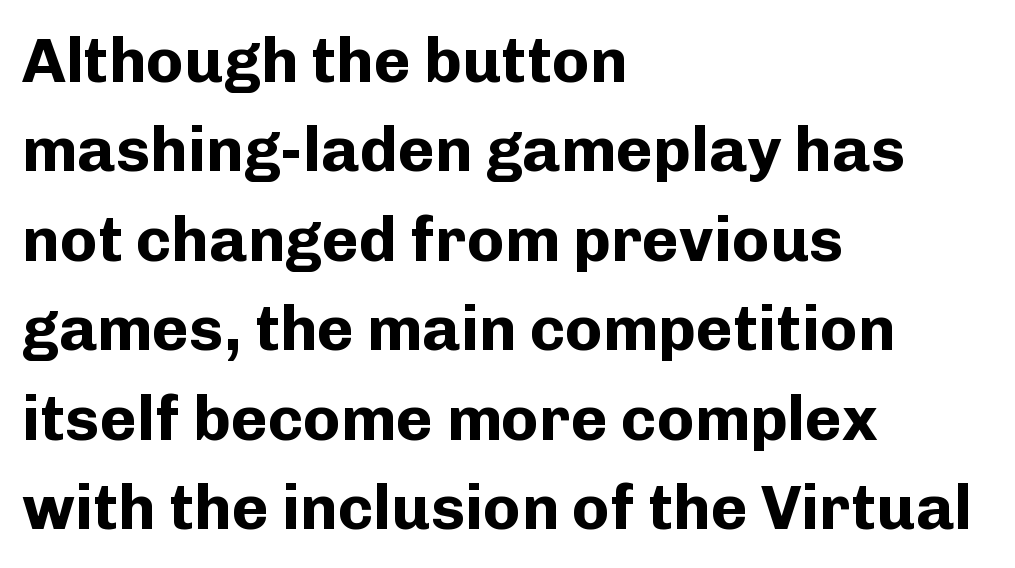
The image shows 63 px bold sans-serif type, upright; set left-aligned, normal line spacing (1.42x), normal letter spacing, not underlined; low stroke contrast and a medium x-height.
